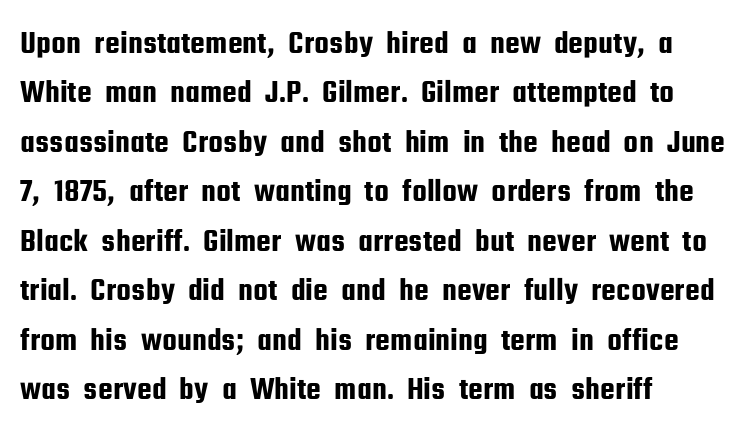
The image shows 33 px condensed sans-serif type, upright; set left-aligned, normal line spacing (1.5x), normal letter spacing, not underlined; low stroke contrast and a medium x-height.
